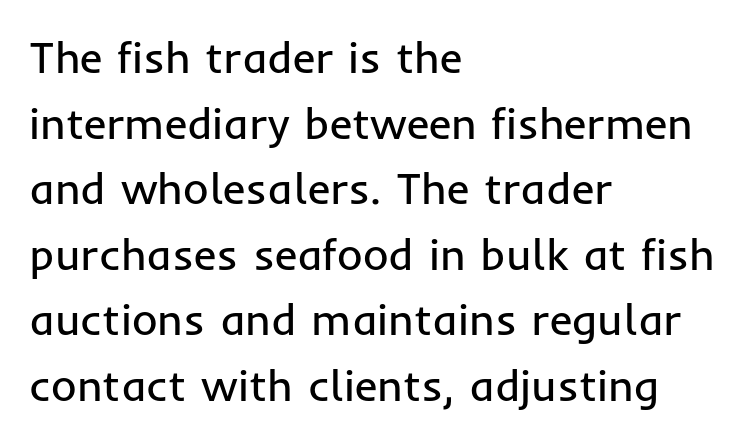
{"serif": "no", "italic": "no", "bold": "no", "weight": "regular", "width": "normal", "stroke_contrast": "low", "x_height": "medium", "monospaced": "no", "underline": "no", "align": "left", "line_spacing": "normal", "line_spacing_ratio": 1.49, "letter_spacing": "normal", "letter_spacing_em": 0.0, "glyph_px": 44}
